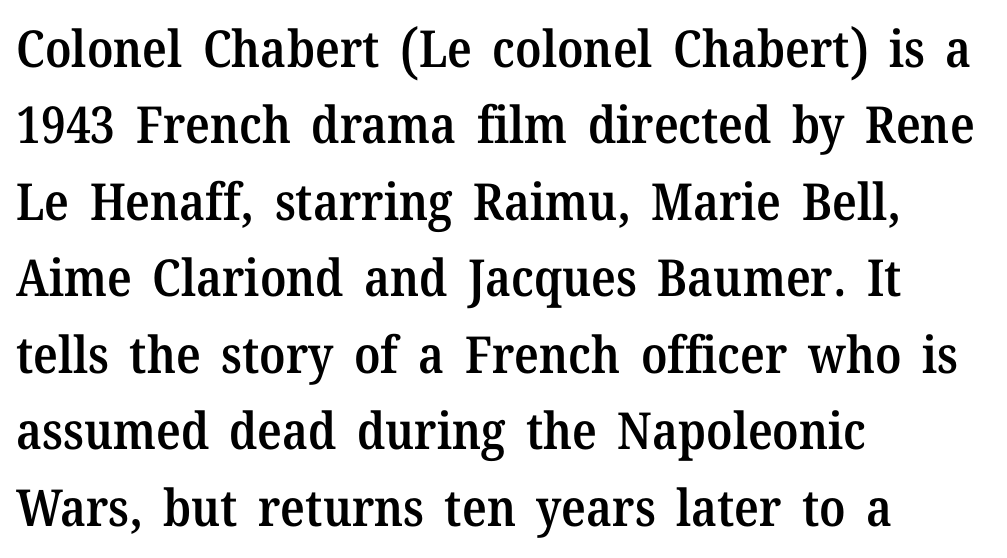
Q: Is the text bold? A: Semi-bold.
Q: Is the text italic (slanted)? A: No, it is upright.
Q: Is the typeface a serif or a sans-serif typeface? A: Serif.
Q: Is the text underlined? A: No.
Q: How is the paragraph aligned? A: Left-aligned.
Q: Is the spacing between letters normal or unusually wide? A: Normal.
Q: Is the spacing between lines tight, normal or loose? A: Normal.
Q: Width (condensed, normal, or wide)? A: Normal.
Q: Stroke contrast? A: Medium.
Q: x-height? A: Medium.
Q: Monospaced? A: No.
